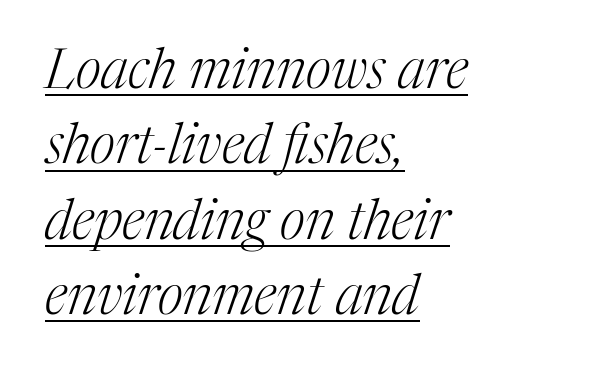
The image shows 55 px light serif type, italic (leaning right); set left-aligned, normal line spacing (1.37x), normal letter spacing, underlined; medium stroke contrast and a medium x-height.
